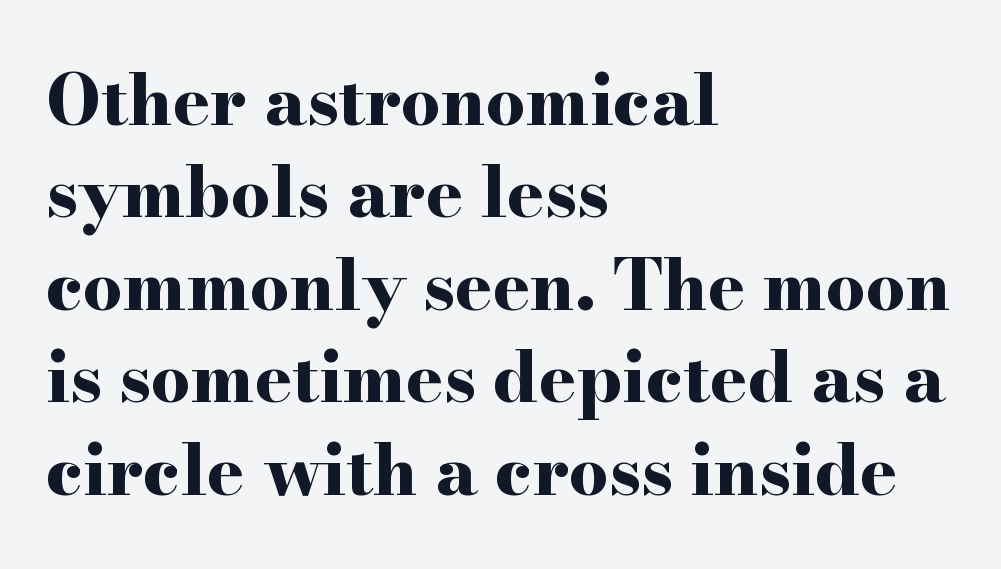
Q: Is the text bold? A: Yes.
Q: Is the text italic (slanted)? A: No, it is upright.
Q: Is the typeface a serif or a sans-serif typeface? A: Serif.
Q: Is the text underlined? A: No.
Q: How is the paragraph aligned? A: Left-aligned.
Q: Is the spacing between letters normal or unusually wide? A: Normal.
Q: Is the spacing between lines tight, normal or loose? A: Normal.
Q: Width (condensed, normal, or wide)? A: Wide.
Q: Stroke contrast? A: High.
Q: x-height? A: Small.
Q: Monospaced? A: No.
